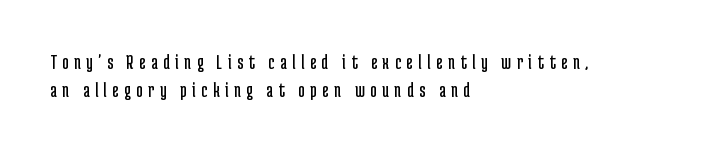
The image shows 22 px text type, upright; set left-aligned, normal line spacing (1.26x), unusually wide letter spacing (+0.25 em), not underlined.
